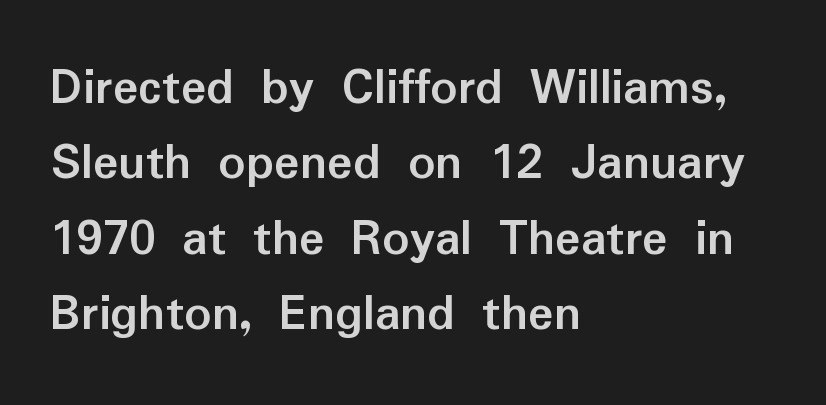
Q: Is the text bold? A: Yes.
Q: Is the text italic (slanted)? A: No, it is upright.
Q: Is the typeface a serif or a sans-serif typeface? A: Sans-serif.
Q: Is the text underlined? A: No.
Q: How is the paragraph aligned? A: Left-aligned.
Q: Is the spacing between letters normal or unusually wide? A: Normal.
Q: Is the spacing between lines tight, normal or loose? A: Normal.
Q: Width (condensed, normal, or wide)? A: Normal.
Q: Stroke contrast? A: Low.
Q: x-height? A: Medium.
Q: Monospaced? A: No.
